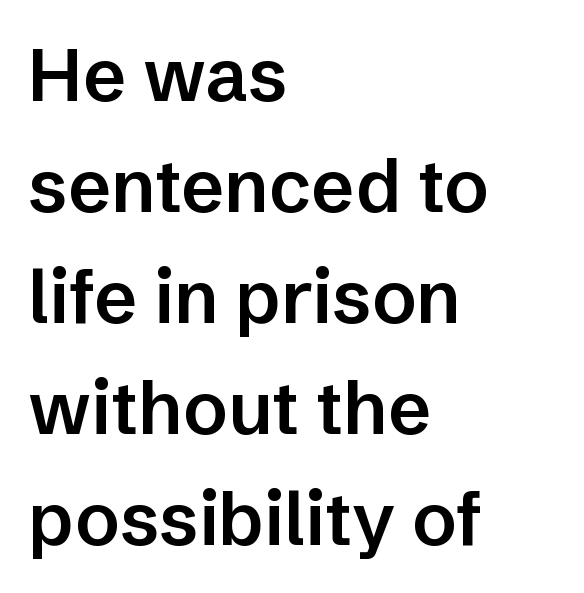
Successive baselines arrive at the customary interval. No italicization has been applied; the sample stays upright. Caption: standard tracking, unaltered. Unlike a traditional serif, this face leaves its strokes unadorned. You could not count columns in this text — the font is proportionally spaced. Descender tails drop into unmarked territory.
